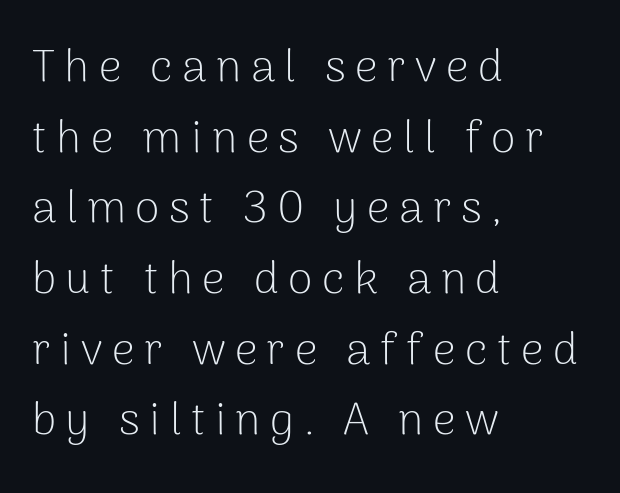
One glance says typical: line gaps are just what's usual. Font category for this specimen: sans-serif. Where is the straight margin? On the left. The passage shown is typed in a proportional face where columns would drift. Anything drawn beneath the words? Only blank space.
